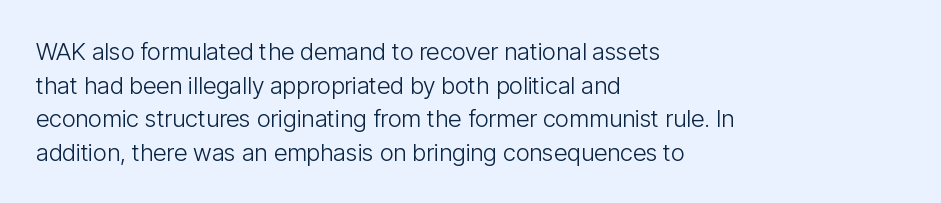
Does the copy run flush right? No — it runs flush left. Does extra space separate the letters? No, they use regular spacing. The letters look calm and open, with moderate or lighter stems. Beneath every word, the page is bare. Normally led — the rows are evenly, conventionally spaced.
